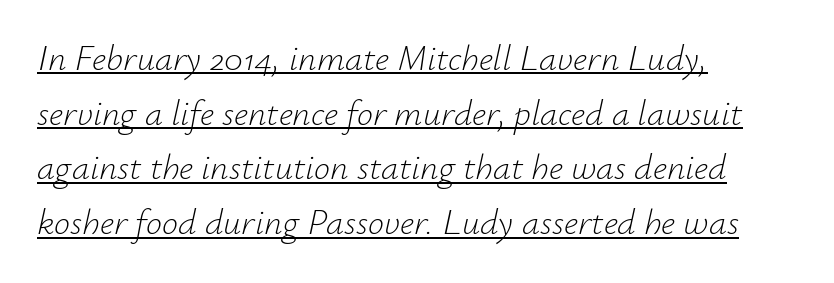
{"italic": "yes", "lean": "right", "slant_degrees": 12, "bold": "no", "weight": "light", "width": "normal", "stroke_contrast": "low", "x_height": "small", "monospaced": "no", "underline": "yes", "align": "left", "line_spacing": "normal", "line_spacing_ratio": 1.52, "letter_spacing": "normal", "letter_spacing_em": 0.0, "glyph_px": 36}
